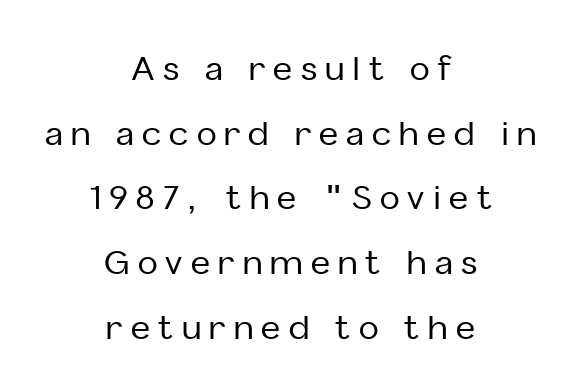
Q: Is the text italic (slanted)? A: No, it is upright.
Q: Is the typeface a serif or a sans-serif typeface? A: Sans-serif.
Q: Is the text underlined? A: No.
Q: How is the paragraph aligned? A: Centered.
Q: Is the spacing between letters normal or unusually wide? A: Unusually wide.
Q: Is the spacing between lines tight, normal or loose? A: Loose.
Q: Width (condensed, normal, or wide)? A: Normal.
Q: Stroke contrast? A: Low.
Q: x-height? A: Medium.
Q: Monospaced? A: No.
